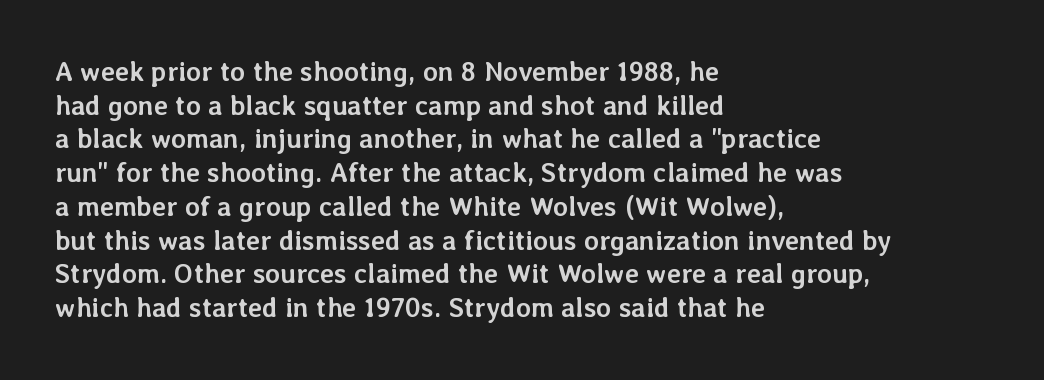
{"italic": "no", "bold": "yes", "underline": "no", "align": "left", "line_spacing": "normal", "line_spacing_ratio": 1.25, "letter_spacing": "normal", "letter_spacing_em": 0.0, "glyph_px": 27}
